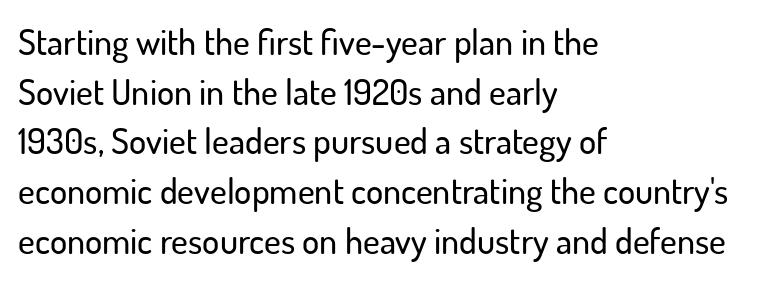
Q: Is the text italic (slanted)? A: No, it is upright.
Q: Is the typeface a serif or a sans-serif typeface? A: Sans-serif.
Q: Is the text underlined? A: No.
Q: How is the paragraph aligned? A: Left-aligned.
Q: Is the spacing between letters normal or unusually wide? A: Normal.
Q: Is the spacing between lines tight, normal or loose? A: Normal.
Q: Width (condensed, normal, or wide)? A: Normal.
Q: Stroke contrast? A: Low.
Q: x-height? A: Small.
Q: Monospaced? A: No.
